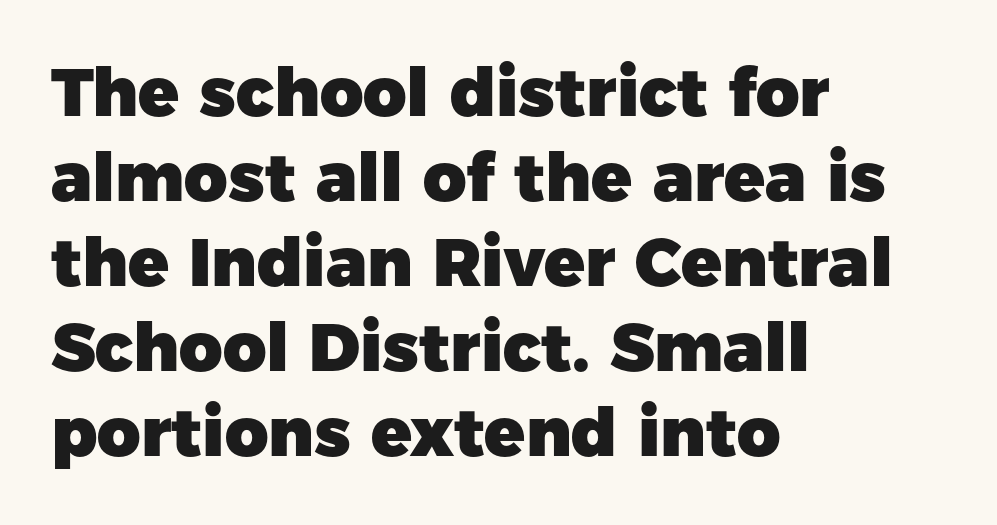
Q: Is the text bold? A: Yes.
Q: Is the text italic (slanted)? A: No, it is upright.
Q: Is the typeface a serif or a sans-serif typeface? A: Sans-serif.
Q: Is the text underlined? A: No.
Q: How is the paragraph aligned? A: Left-aligned.
Q: Is the spacing between letters normal or unusually wide? A: Normal.
Q: Is the spacing between lines tight, normal or loose? A: Normal.
Q: Width (condensed, normal, or wide)? A: Normal.
Q: Stroke contrast? A: Low.
Q: x-height? A: Medium.
Q: Monospaced? A: No.
